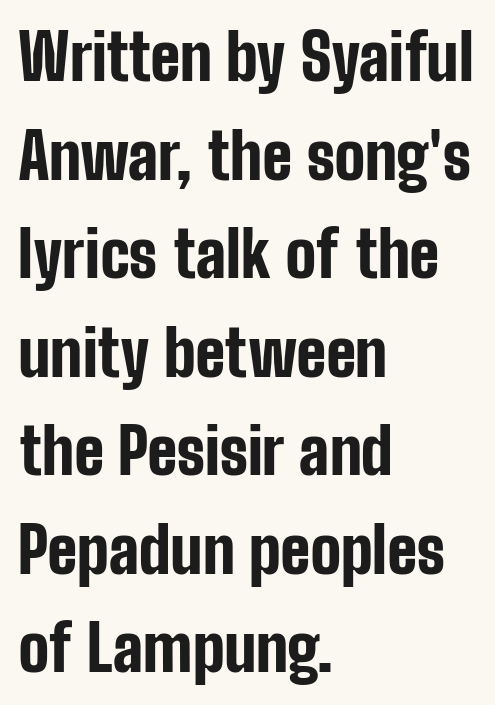
{"serif": "no", "italic": "no", "bold": "yes", "weight": "bold", "width": "condensed", "stroke_contrast": "low", "x_height": "medium", "monospaced": "no", "underline": "no", "align": "left", "line_spacing": "normal", "line_spacing_ratio": 1.54, "letter_spacing": "normal", "letter_spacing_em": 0.0, "glyph_px": 64}
